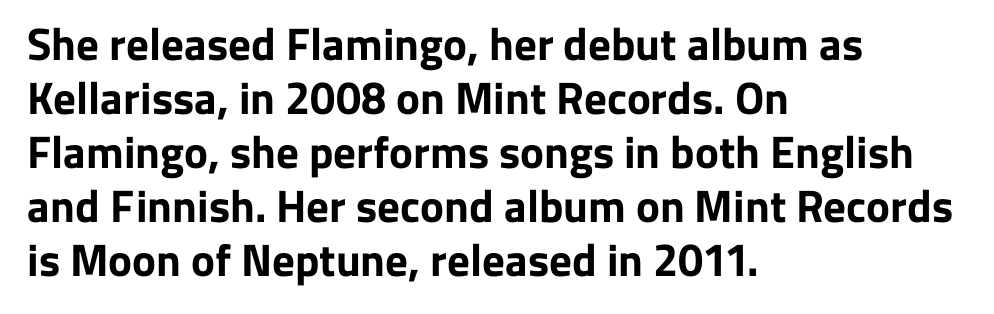
Q: Is the text bold? A: Yes.
Q: Is the text italic (slanted)? A: No, it is upright.
Q: Is the typeface a serif or a sans-serif typeface? A: Sans-serif.
Q: Is the text underlined? A: No.
Q: How is the paragraph aligned? A: Left-aligned.
Q: Is the spacing between letters normal or unusually wide? A: Normal.
Q: Width (condensed, normal, or wide)? A: Normal.
Q: Stroke contrast? A: Low.
Q: x-height? A: Medium.
Q: Monospaced? A: No.
